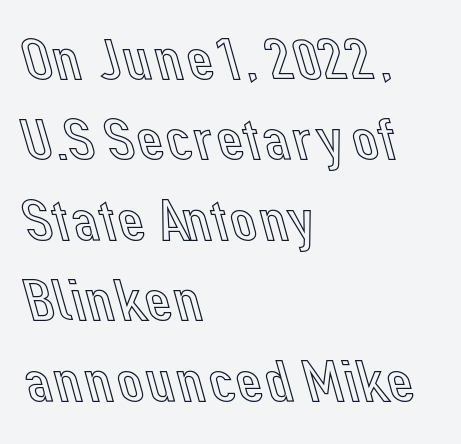
The image shows 60 px text type; set left-aligned, normal line spacing (1.34x), normal letter spacing, not underlined; a medium x-height.
